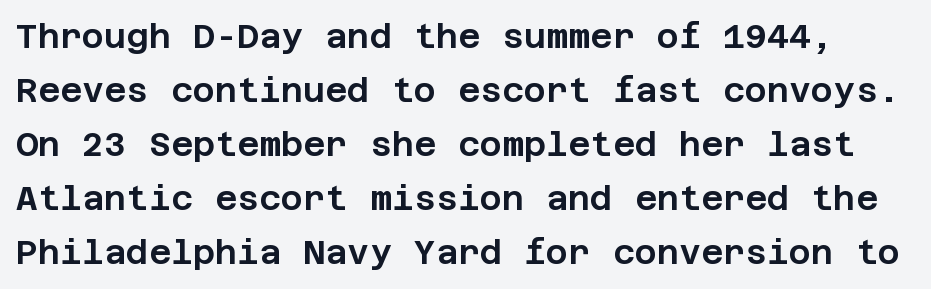
A typesetter would call this leading conventional body-copy spacing. In terms of posture, this sample is upright. Plain, unruled lines of type. Short note: letters normally spaced. Nope, no serifs anywhere on these letters.
